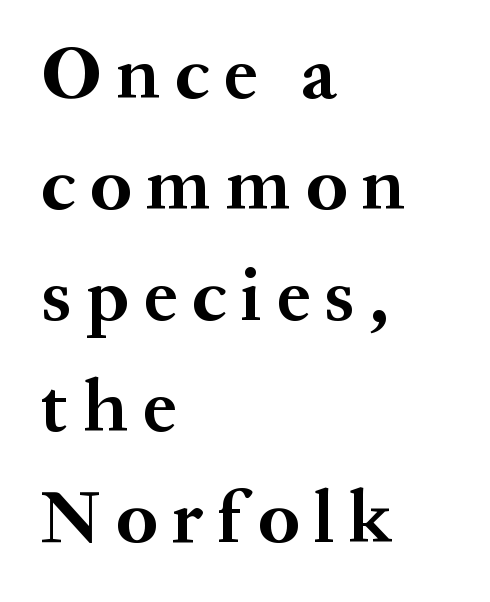
{"serif": "yes", "italic": "no", "bold": "yes", "weight": "bold", "width": "normal", "stroke_contrast": "medium", "x_height": "medium", "monospaced": "no", "underline": "no", "align": "left", "line_spacing": "normal", "line_spacing_ratio": 1.48, "letter_spacing": "wide", "letter_spacing_em": 0.2, "glyph_px": 75}
